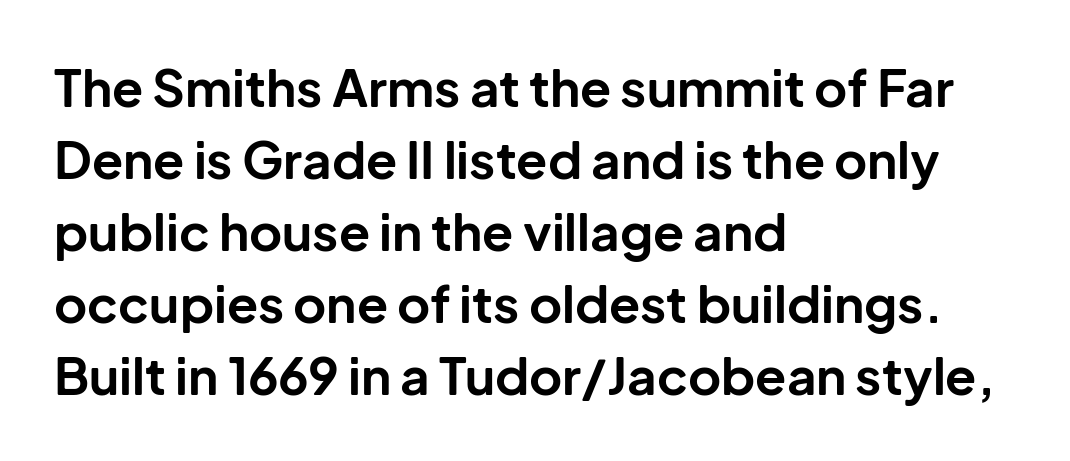
A bare baseline throughout the passage. Teacher's note: observe the even left margin — that is flush-left alignment. The type family on display is of the sans-serif kind. The passage shown stacks its lines at a standard gap. Character widths vary here, with narrow letters taking less room than wide ones. Is the letter spacing exaggerated? No — it looks like the ordinary default.
